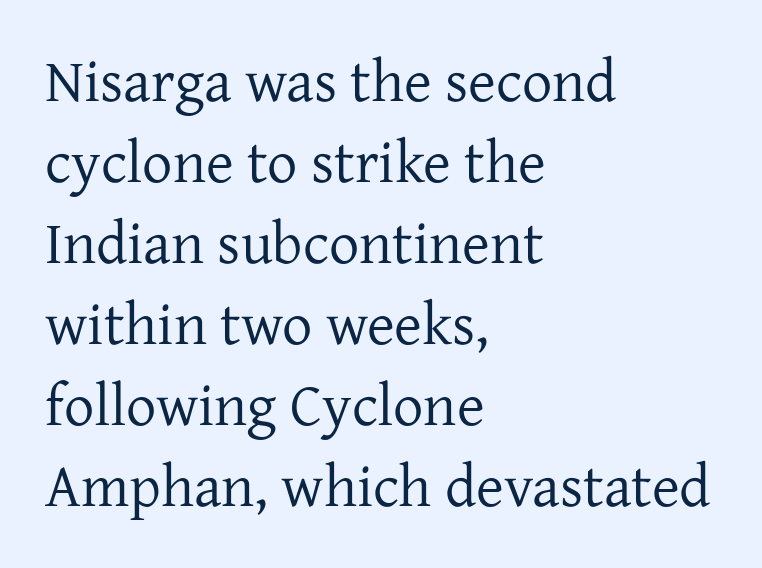
Interline gaps are of average width in this sample. You can tell from the footed stems that serif type was used. Character widths vary here, with narrow letters taking less room than wide ones. The lettering stays uniformly vertical, giving the passage a roman look.
